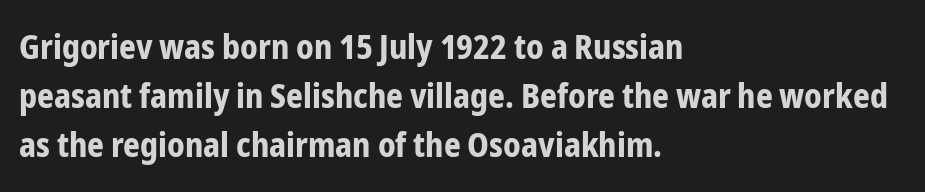
The image shows 33 px bold, condensed sans-serif type, upright; set left-aligned, normal line spacing (1.48x), normal letter spacing, not underlined; low stroke contrast and a medium x-height.
